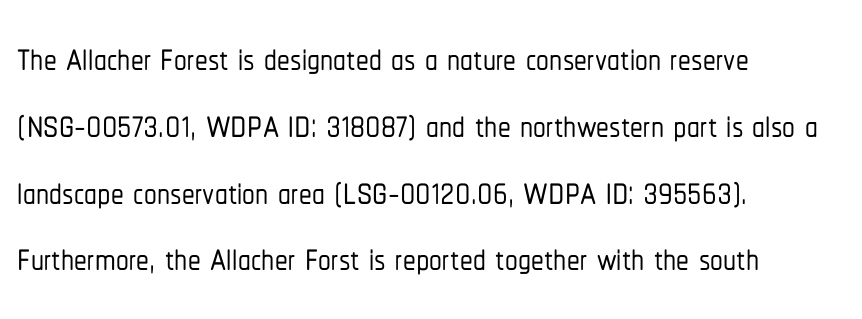
The image shows 51 px condensed sans-serif type, upright; set left-aligned, normal line spacing (1.31x), normal letter spacing, not underlined; low stroke contrast and a medium x-height.
